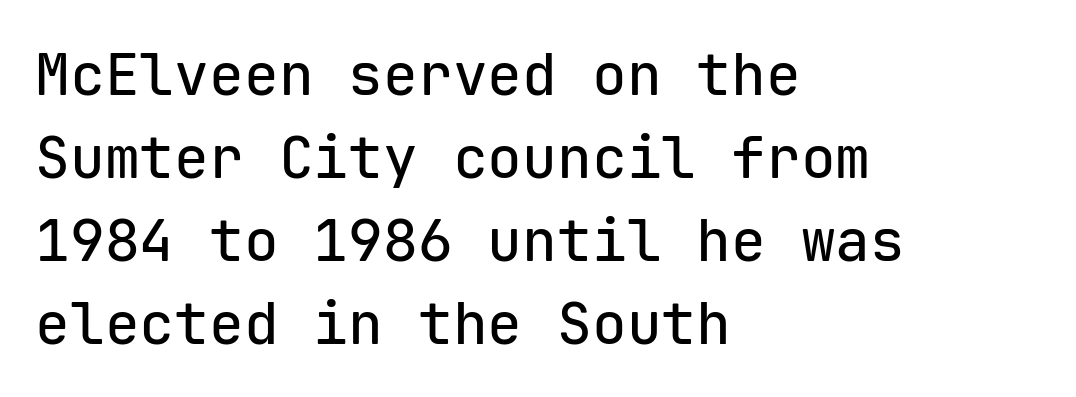
A clean baseline with only descenders dipping below it. The rendering shows plain stroke endings on the letterforms — a sans-serif design. Each new line begins a customary step beneath the previous one. These lines are rendered in a fixed-pitch font.
